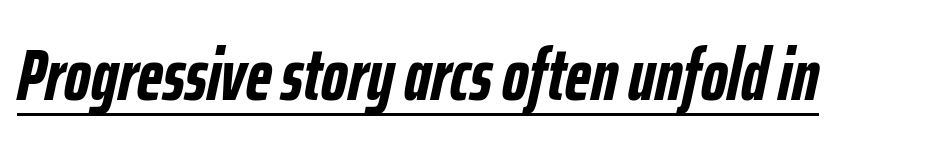
The image shows 73 px semibold, condensed type, italic (leaning right); set normal letter spacing, underlined; low stroke contrast and a medium x-height.
